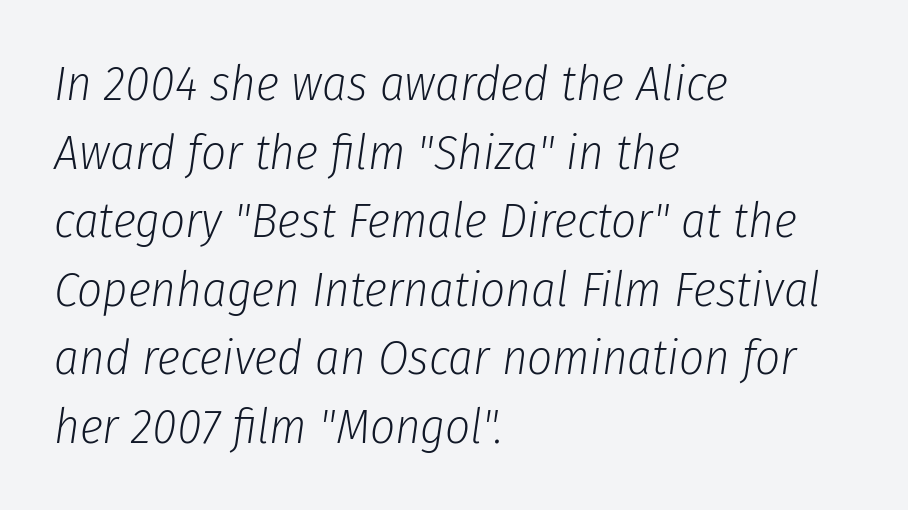
Q: Is the text bold? A: No.
Q: Is the text italic (slanted)? A: Yes, it leans right by about 8 degrees.
Q: Is the text underlined? A: No.
Q: How is the paragraph aligned? A: Left-aligned.
Q: Is the spacing between letters normal or unusually wide? A: Normal.
Q: Is the spacing between lines tight, normal or loose? A: Normal.
Q: Width (condensed, normal, or wide)? A: Condensed.
Q: Stroke contrast? A: Low.
Q: x-height? A: Medium.
Q: Monospaced? A: No.
